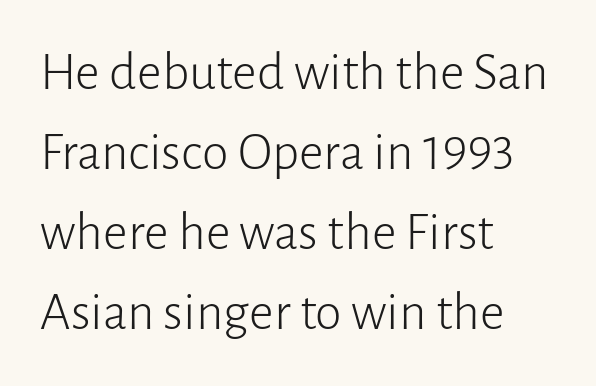
Q: Is the text bold? A: No.
Q: Is the text italic (slanted)? A: No, it is upright.
Q: Is the typeface a serif or a sans-serif typeface? A: Sans-serif.
Q: Is the text underlined? A: No.
Q: How is the paragraph aligned? A: Left-aligned.
Q: Is the spacing between letters normal or unusually wide? A: Normal.
Q: Is the spacing between lines tight, normal or loose? A: Normal.
Q: Width (condensed, normal, or wide)? A: Normal.
Q: Stroke contrast? A: Low.
Q: x-height? A: Medium.
Q: Monospaced? A: No.
